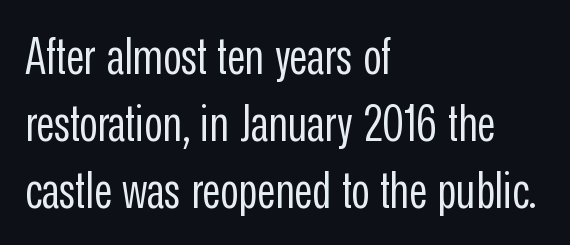
{"serif": "no", "italic": "no", "bold": "no", "weight": "regular", "width": "condensed", "stroke_contrast": "low", "x_height": "medium", "monospaced": "no", "underline": "no", "align": "left", "line_spacing": "normal", "line_spacing_ratio": 1.34, "letter_spacing": "normal", "letter_spacing_em": 0.0, "glyph_px": 50}
